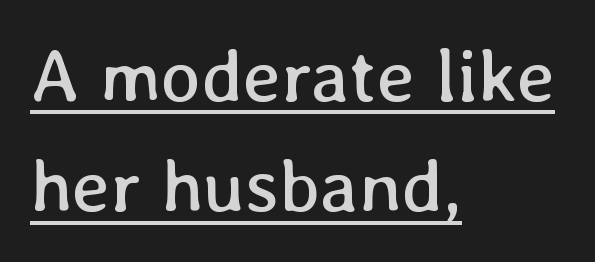
Regular leading. Note the varied advance widths — an 'i' is clearly narrower than an 'm'. This rendering uses left alignment, leaving the right contour irregular. Upright lettering throughout.
